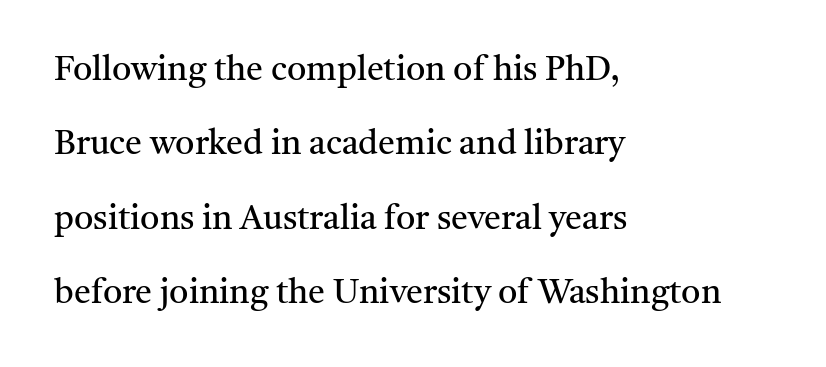
The rendering shows small feet on the letterforms — a serif design. Do the letters lean? They stand straight. Nothing unusual about the tracking: characters are spaced as the font intends. What's the leading like? Stretched, with rows far apart. The face looks like a standard text weight, possibly lighter.
